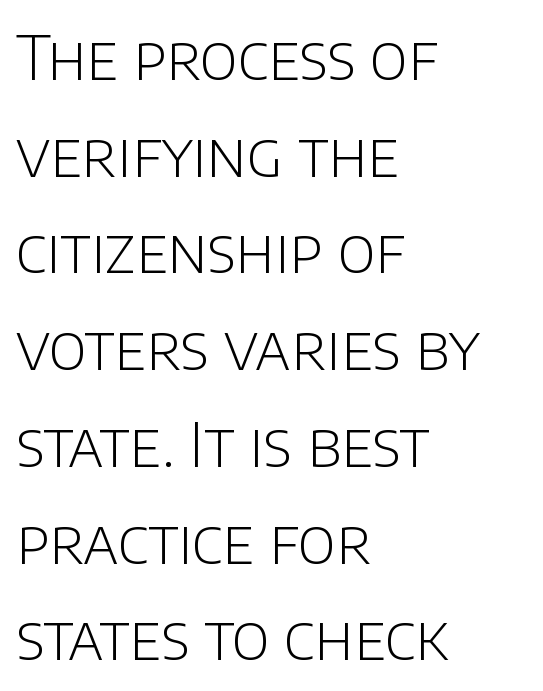
Q: Is the text bold? A: No.
Q: Is the text italic (slanted)? A: No, it is upright.
Q: Is the typeface a serif or a sans-serif typeface? A: Sans-serif.
Q: Is the text underlined? A: No.
Q: How is the paragraph aligned? A: Left-aligned.
Q: Is the spacing between letters normal or unusually wide? A: Normal.
Q: Is the spacing between lines tight, normal or loose? A: Normal.
Q: Width (condensed, normal, or wide)? A: Normal.
Q: Stroke contrast? A: Low.
Q: x-height? A: Large.
Q: Monospaced? A: No.
